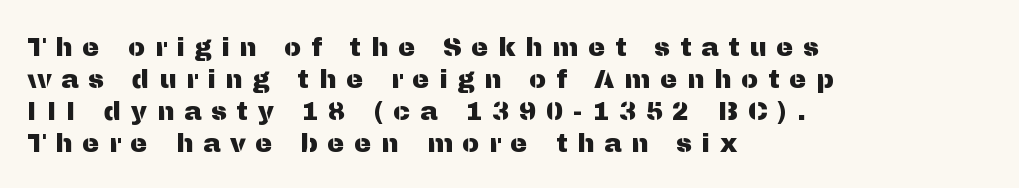
Q: Is the text italic (slanted)? A: No, it is upright.
Q: Is the text underlined? A: No.
Q: How is the paragraph aligned? A: Left-aligned.
Q: Is the spacing between letters normal or unusually wide? A: Unusually wide.
